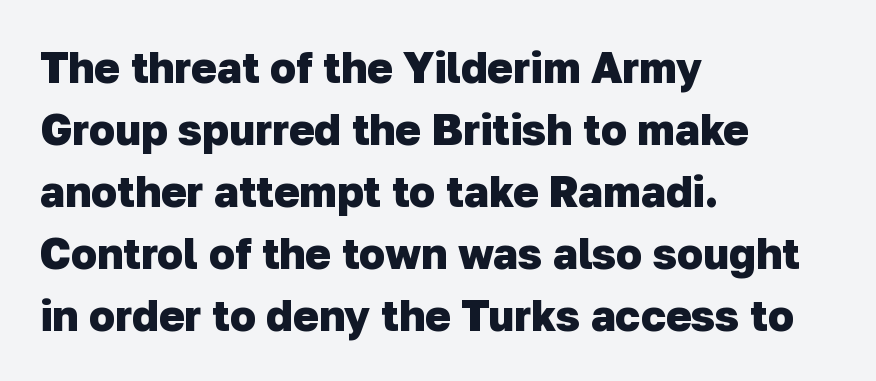
The image shows 43 px heavy sans-serif type; set left-aligned, normal line spacing (1.44x), normal letter spacing, not underlined; low stroke contrast and a medium x-height.
